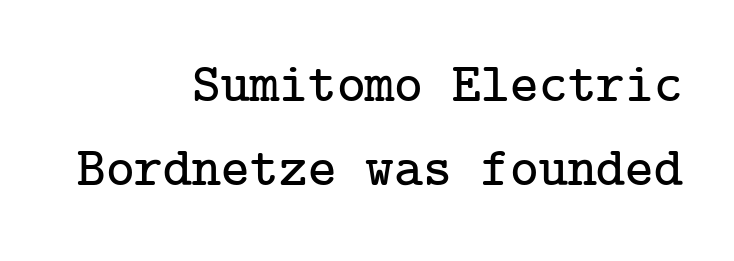
Is this a sans? No — the strokes have serifs. Words float on clear page, feet unadorned. Short note: letters normally spaced. The font's upright variant was chosen for this text.
